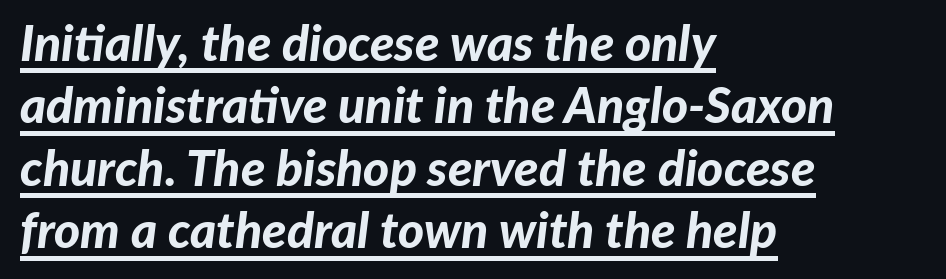
Q: Is the text bold? A: Yes.
Q: Is the text italic (slanted)? A: Yes, it leans right by about 7 degrees.
Q: Is the text underlined? A: Yes.
Q: How is the paragraph aligned? A: Left-aligned.
Q: Is the spacing between letters normal or unusually wide? A: Normal.
Q: Is the spacing between lines tight, normal or loose? A: Normal.
Q: Width (condensed, normal, or wide)? A: Normal.
Q: Stroke contrast? A: Low.
Q: x-height? A: Medium.
Q: Monospaced? A: No.
